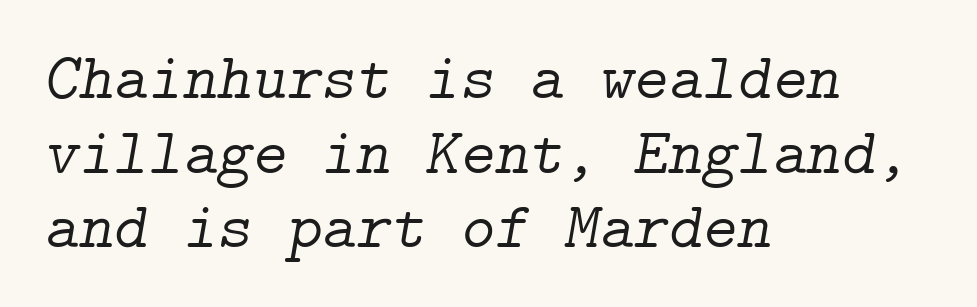
Does the lettering tilt? It does — this is italic. The passage shown has conventional tracking throughout. What's the leading like? Squeezed, with rows nearly overlapping. The passage is arranged the way most books set body copy — flush left. Counters stay open thanks to moderate or lighter strokes. Is this a sans? No — the strokes have serifs.
